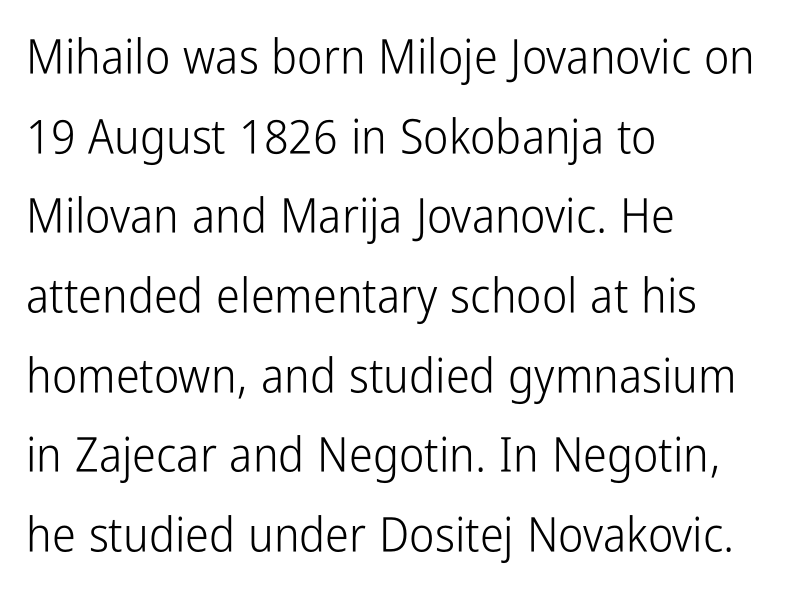
{"serif": "no", "italic": "no", "bold": "no", "weight": "light", "width": "condensed", "stroke_contrast": "low", "x_height": "medium", "monospaced": "no", "underline": "no", "align": "left", "line_spacing": "normal", "line_spacing_ratio": 1.66, "letter_spacing": "normal", "letter_spacing_em": 0.0, "glyph_px": 48}
